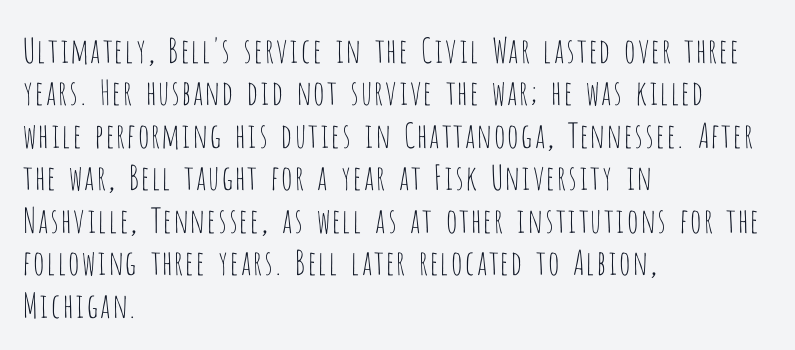
Q: Is the text bold? A: No.
Q: Is the text italic (slanted)? A: No, it is upright.
Q: Is the typeface a serif or a sans-serif typeface? A: Sans-serif.
Q: Is the text underlined? A: No.
Q: How is the paragraph aligned? A: Left-aligned.
Q: Is the spacing between letters normal or unusually wide? A: Normal.
Q: Is the spacing between lines tight, normal or loose? A: Normal.
Q: Width (condensed, normal, or wide)? A: Condensed.
Q: Stroke contrast? A: Low.
Q: x-height? A: Large.
Q: Monospaced? A: No.
